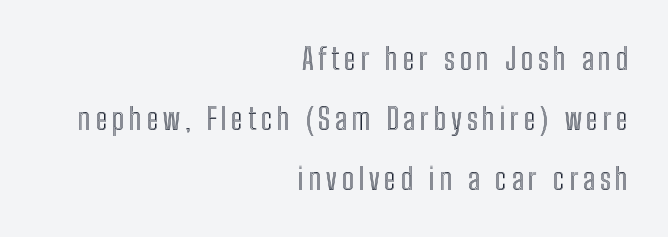
Type without underlining. A great deal of white space separates one row of letters from the next. Short and long lines alike share a common ending point at right. Posture: vertical. Looks like regular typesetting: each glyph gets only the width it needs.
